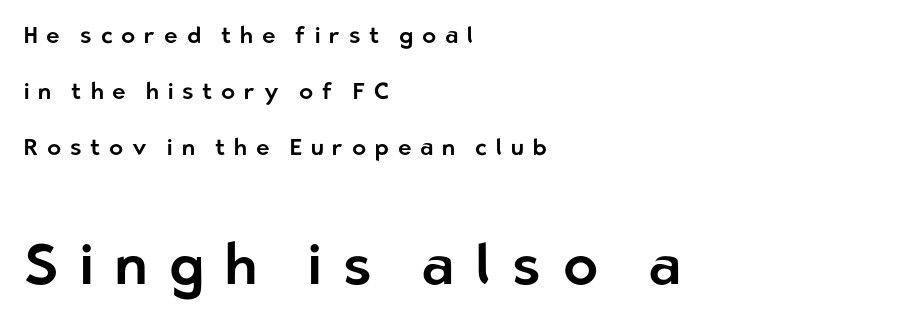
{"serif": "no", "italic": "no", "width": "normal", "stroke_contrast": "low", "x_height": "medium", "monospaced": "no", "underline": "no", "align": "left", "line_spacing": "loose", "line_spacing_ratio": 2.44, "letter_spacing": "wide", "letter_spacing_em": 0.38, "larger_block": "second", "size_ratio": 2.48, "glyph_px": 57}
